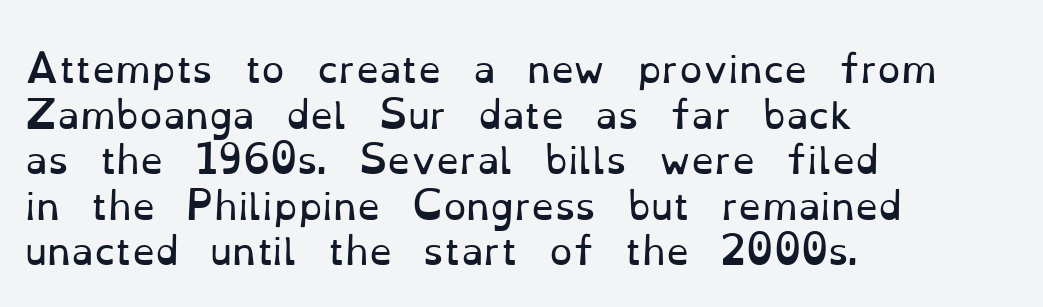
The image shows 37 px regular-weight serif type, upright; set left-aligned, line spacing 1.23x, normal letter spacing, not underlined; low stroke contrast and a small x-height.
